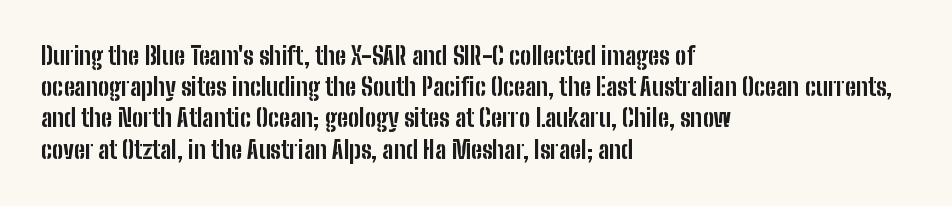
Every letter is thick-stroked: bold, no question. Line starts are locked; line ends wander. What's the leading like? Ordinary, nothing unusual. Glance below the letters and you will spot only blank space.
